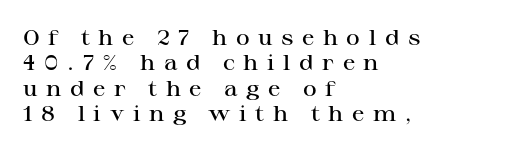
Q: Is the text bold? A: Semi-bold.
Q: Is the text italic (slanted)? A: No, it is upright.
Q: Is the text underlined? A: No.
Q: How is the paragraph aligned? A: Left-aligned.
Q: Is the spacing between letters normal or unusually wide? A: Unusually wide.
